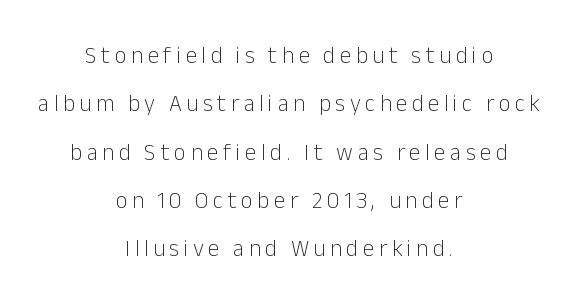
{"italic": "no", "bold": "no", "underline": "no", "align": "center", "line_spacing": "loose", "line_spacing_ratio": 2.1, "letter_spacing": "wide", "letter_spacing_em": 0.2, "glyph_px": 23}
